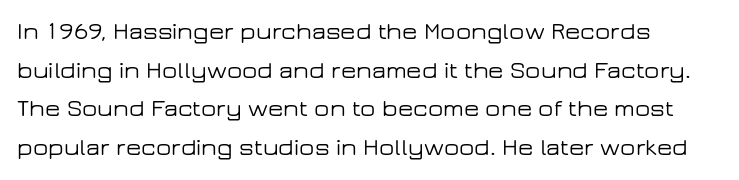
Q: Is the text italic (slanted)? A: No, it is upright.
Q: Is the text underlined? A: No.
Q: How is the paragraph aligned? A: Left-aligned.
Q: Is the spacing between letters normal or unusually wide? A: Normal.
Q: Is the spacing between lines tight, normal or loose? A: Normal.
